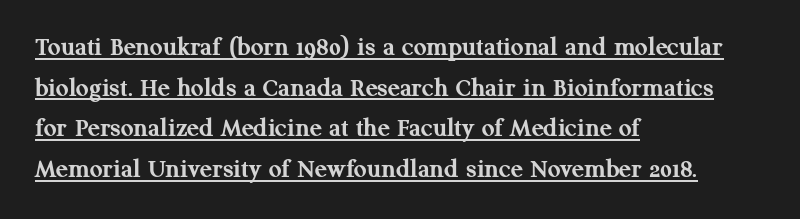
Is there an underline? Yes — a line sits under the letters. Strokes here are thick enough to call this a true bold. Where is the straight margin? On the left. Style check: upright. This sample uses plain, unmodified letter spacing.
